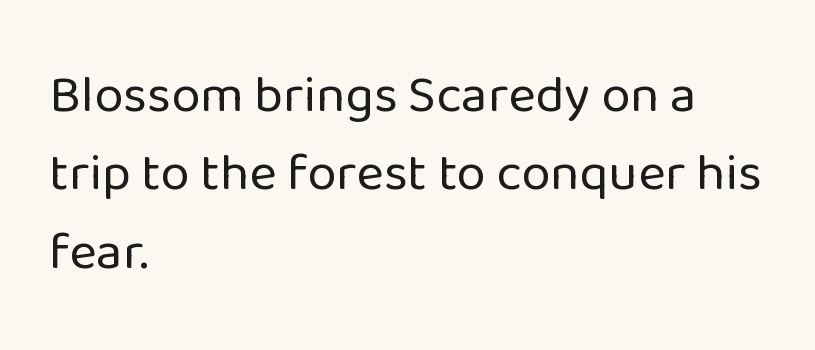
Q: Is the text bold? A: No.
Q: Is the text italic (slanted)? A: No, it is upright.
Q: Is the typeface a serif or a sans-serif typeface? A: Sans-serif.
Q: Is the text underlined? A: No.
Q: How is the paragraph aligned? A: Left-aligned.
Q: Is the spacing between letters normal or unusually wide? A: Normal.
Q: Is the spacing between lines tight, normal or loose? A: Normal.
Q: Width (condensed, normal, or wide)? A: Normal.
Q: Stroke contrast? A: Low.
Q: x-height? A: Medium.
Q: Monospaced? A: No.
